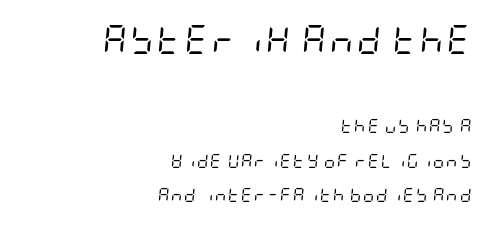
{"italic": "yes", "lean": "right", "slant_degrees": 5, "bold": "no", "weight": "regular", "width": "condensed", "stroke_contrast": "low", "x_height": "large", "underline": "no", "align": "right", "line_spacing": "loose", "line_spacing_ratio": 2.45, "larger_block": "first", "size_ratio": 2.07, "glyph_px": 29}
